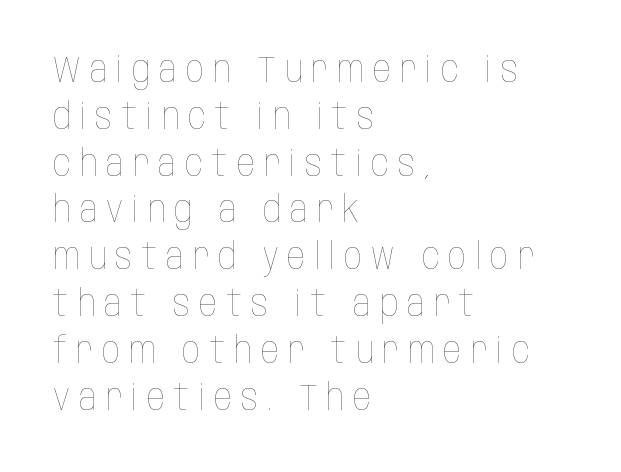
Weight: in the light-to-regular range. What stands out about the letter spacing? Its width — letters are far apart. The foot of each line stays bare and open. How would I describe the line gaps? Plain and ordinary.
